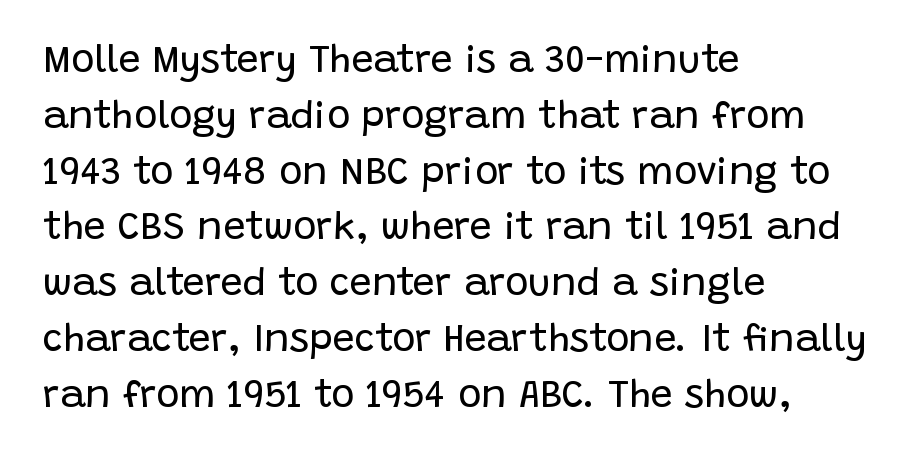
Short and long lines alike share a common starting point at left. Regarding leading, the lines here are spaced in the standard way. The cut favours lightness, reaching ordinary text weight at its darkest. Honestly, the letter spacing is just normal — you wouldn't notice it. When letters stand straight like this, we call the style roman or upright. The space directly below the letters is spotless.
